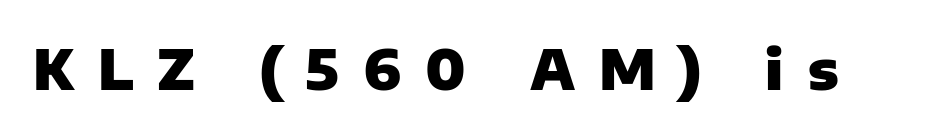
The specimen reads as upright at a glance. Just letters on the line, the space beneath them empty. The characters look thick and weighty, a clear bold. The rendering uses natural spacing where letterforms have individual widths. Students, note that the glyphs here are deliberately spaced far apart. Nothing sits at the stroke ends, so this counts as sans-serif.
